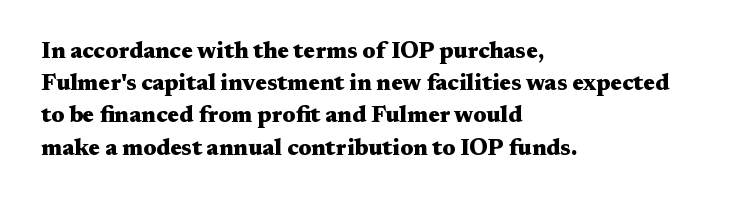
Teacher's note: observe the even left margin — that is flush-left alignment. Tracking here is standard; glyphs follow each other at the usual distance. Horizontal bands of white between lines are of average thickness. Is the type bold? Yes — the strokes are clearly thick and heavy. This is the regular roman posture of the typeface.
